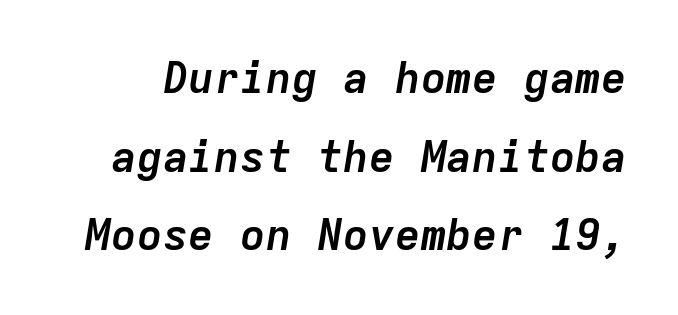
The image shows 43 px semibold type, italic (leaning right), monospaced; set line spacing 1.83x, normal letter spacing, not underlined; low stroke contrast and a medium x-height.
